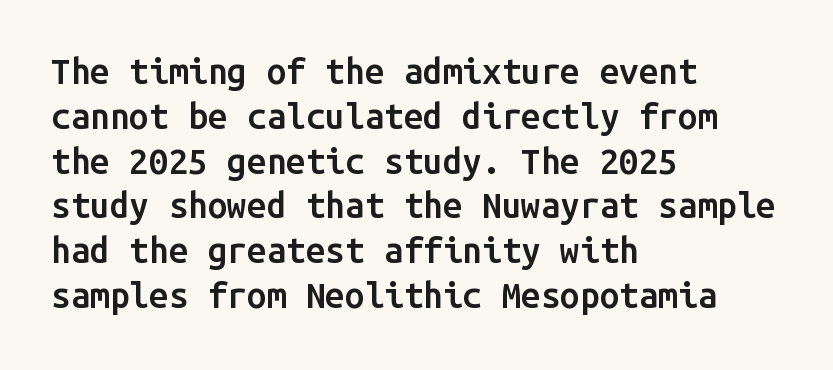
Q: Is the text bold? A: Semi-bold.
Q: Is the text italic (slanted)? A: No, it is upright.
Q: Is the typeface a serif or a sans-serif typeface? A: Sans-serif.
Q: Is the text underlined? A: No.
Q: How is the paragraph aligned? A: Left-aligned.
Q: Is the spacing between letters normal or unusually wide? A: Normal.
Q: Is the spacing between lines tight, normal or loose? A: Normal.
Q: Width (condensed, normal, or wide)? A: Normal.
Q: Stroke contrast? A: Low.
Q: x-height? A: Medium.
Q: Monospaced? A: Yes.
